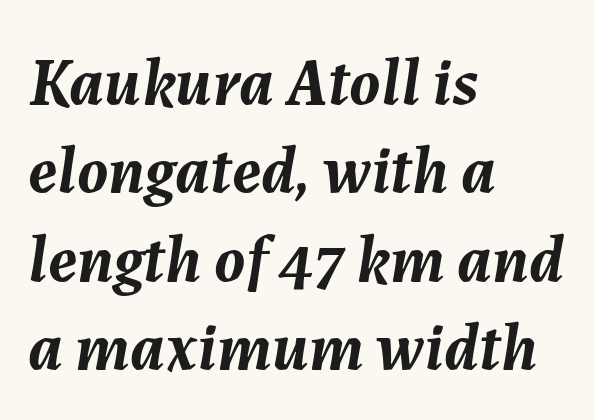
Heavy, bold letterforms. Compared with typical paragraphs, the rows here are spaced about the same. Honestly, the letter spacing is just normal — you wouldn't notice it. Short and long lines alike share a common starting point at left.
